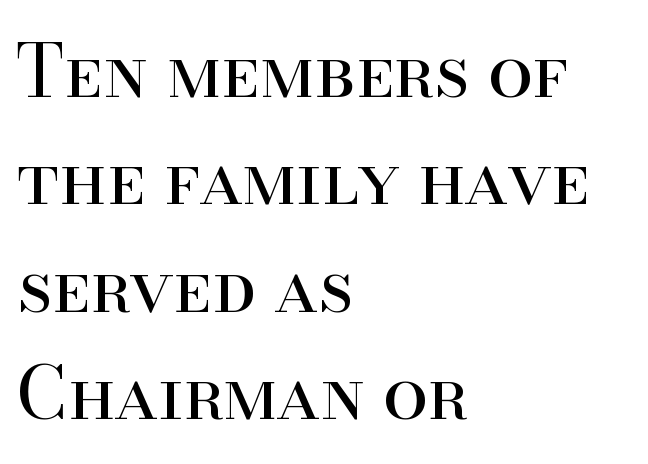
The image shows 72 px regular-weight serif type, upright; set left-aligned, normal line spacing (1.49x), normal letter spacing, not underlined; high stroke contrast and a small x-height.
